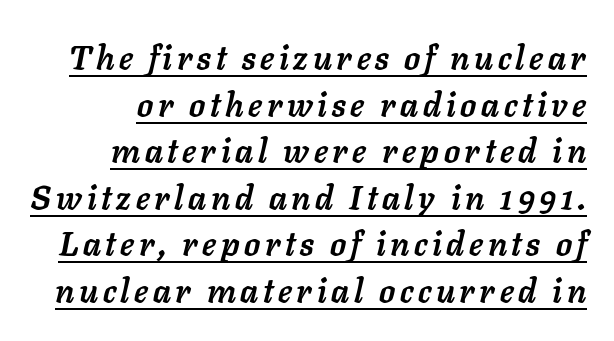
{"italic": "yes", "lean": "right", "slant_degrees": 11, "bold": "yes", "weight": "semibold", "width": "normal", "stroke_contrast": "low", "x_height": "medium", "monospaced": "no", "underline": "yes", "line_spacing": "normal", "line_spacing_ratio": 1.41, "glyph_px": 33}
